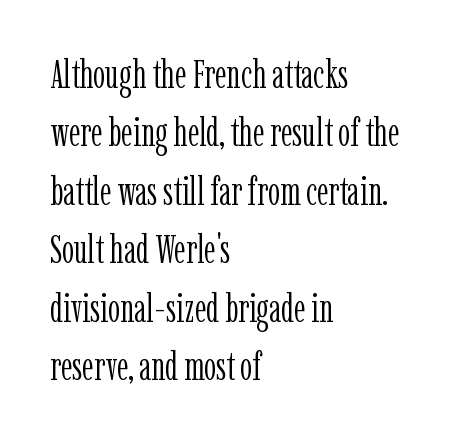
Q: Is the text bold? A: No.
Q: Is the text italic (slanted)? A: No, it is upright.
Q: Is the typeface a serif or a sans-serif typeface? A: Serif.
Q: Is the text underlined? A: No.
Q: How is the paragraph aligned? A: Left-aligned.
Q: Is the spacing between letters normal or unusually wide? A: Normal.
Q: Is the spacing between lines tight, normal or loose? A: Normal.
Q: Width (condensed, normal, or wide)? A: Condensed.
Q: Stroke contrast? A: Low.
Q: x-height? A: Medium.
Q: Monospaced? A: No.
